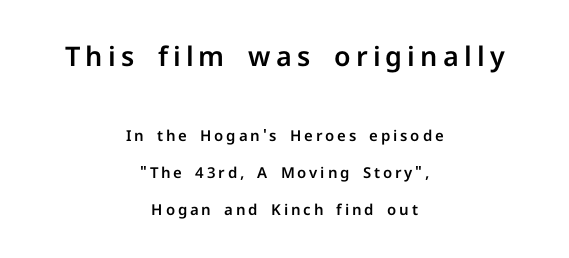
Posture: straight, roman, zero tilt. The paragraph shown floats in the horizontal middle. The upper block of text is set noticeably larger than the block beneath it. The line-height multiplier appears high, well above default. The strip under each line holds only bare page.
